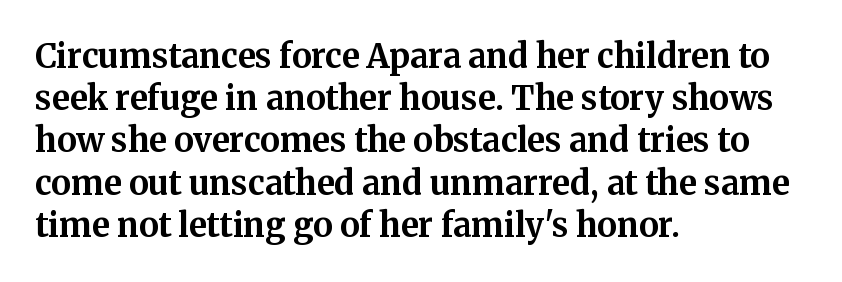
The image shows 33 px bold serif type, upright; set left-aligned, normal line spacing (1.28x), normal letter spacing, not underlined; medium stroke contrast and a medium x-height.
